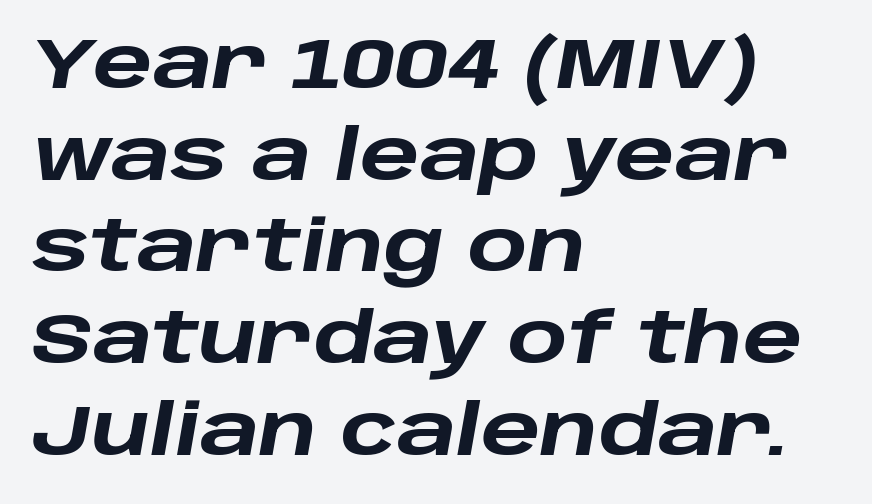
Teacher's note: observe the even left margin — that is flush-left alignment. The designer left line spacing at the default. Stroke thickness is high; the sample reads as a true bold. Character widths vary here, with narrow letters taking less room than wide ones.
